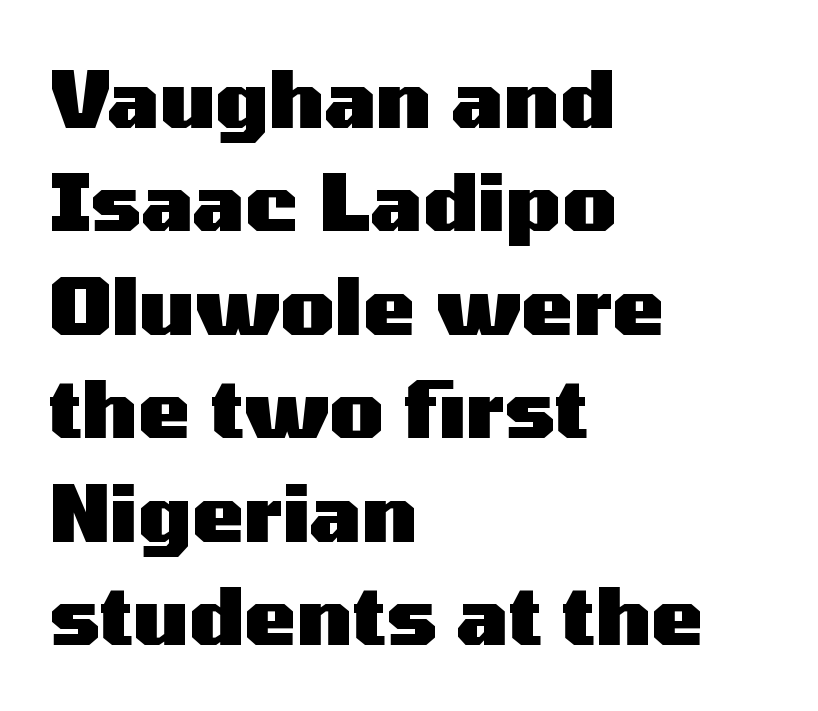
Observe the absence of serifs on each vertical stroke in this sample. Rows of type keep a routine distance in the vertical direction. The face used here is proportionally spaced, like ordinary book or web type. Heavy-handed strokes throughout: this text is bold. The specimen omits any rule beneath the text block's lines.
